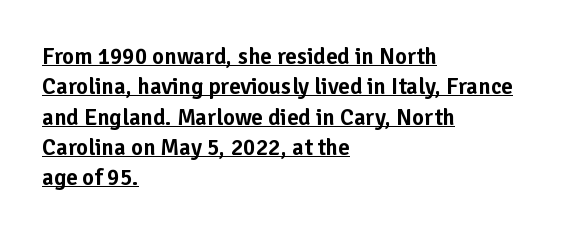
Q: Is the text italic (slanted)? A: No, it is upright.
Q: Is the text underlined? A: Yes.
Q: How is the paragraph aligned? A: Left-aligned.
Q: Is the spacing between letters normal or unusually wide? A: Normal.
Q: Is the spacing between lines tight, normal or loose? A: Normal.
